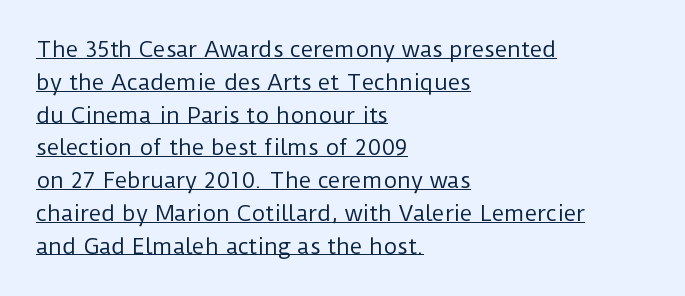
The image shows 21 px text type, upright; set left-aligned, normal line spacing (1.56x), normal letter spacing, underlined.
